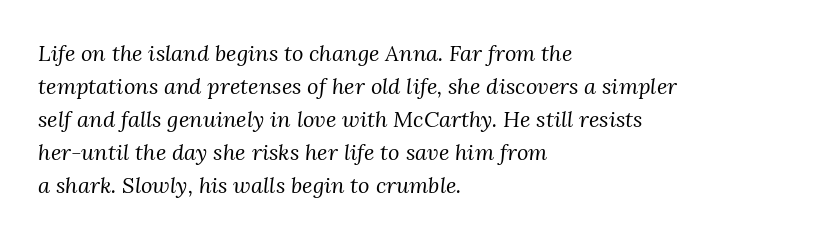
Q: Is the text bold? A: No.
Q: Is the text italic (slanted)? A: Yes, it leans right by about 3 degrees.
Q: Is the text underlined? A: No.
Q: How is the paragraph aligned? A: Left-aligned.
Q: Is the spacing between letters normal or unusually wide? A: Normal.
Q: Is the spacing between lines tight, normal or loose? A: Normal.
